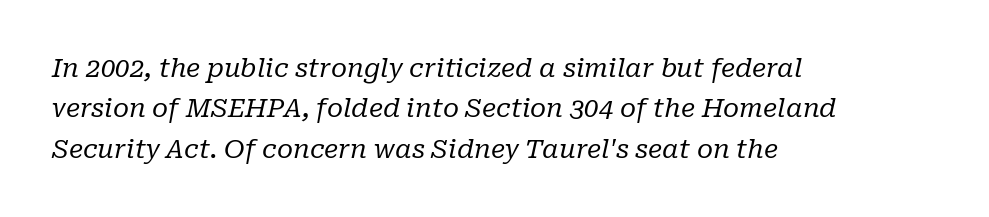
The rendering uses a moderate line-height, typical for paragraphs. Bold? No — there's no thickening of the strokes. If you drew a line through each stem, it would be angled. Reading down the block, your eye returns to a fixed left position each line.
